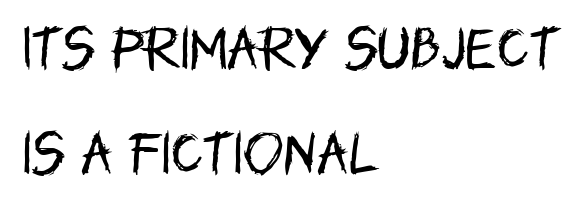
{"serif": "no", "italic": "no", "bold": "no", "weight": "regular", "width": "condensed", "stroke_contrast": "low", "x_height": "large", "monospaced": "no", "underline": "no", "align": "left", "line_spacing": "loose", "line_spacing_ratio": 2.19, "letter_spacing": "normal", "letter_spacing_em": 0.0, "glyph_px": 48}
